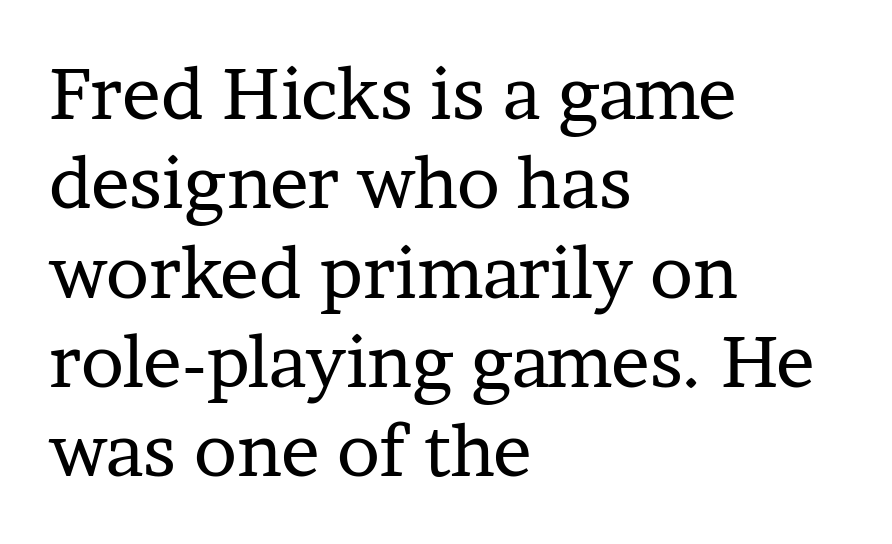
Compared with a typical body face, this is equally light or lighter still. One-word summary of the alignment: left. Varying glyph widths throughout — classic text-font behaviour. Italic? Not at all — the glyphs are vertical.
